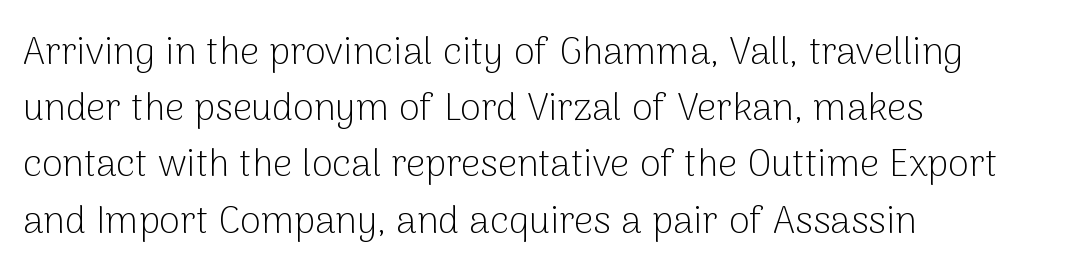
{"serif": "no", "italic": "no", "bold": "no", "weight": "light", "width": "normal", "stroke_contrast": "low", "x_height": "medium", "monospaced": "no", "underline": "no", "align": "left", "line_spacing": "normal", "line_spacing_ratio": 1.48, "letter_spacing": "normal", "letter_spacing_em": 0.0, "glyph_px": 38}
